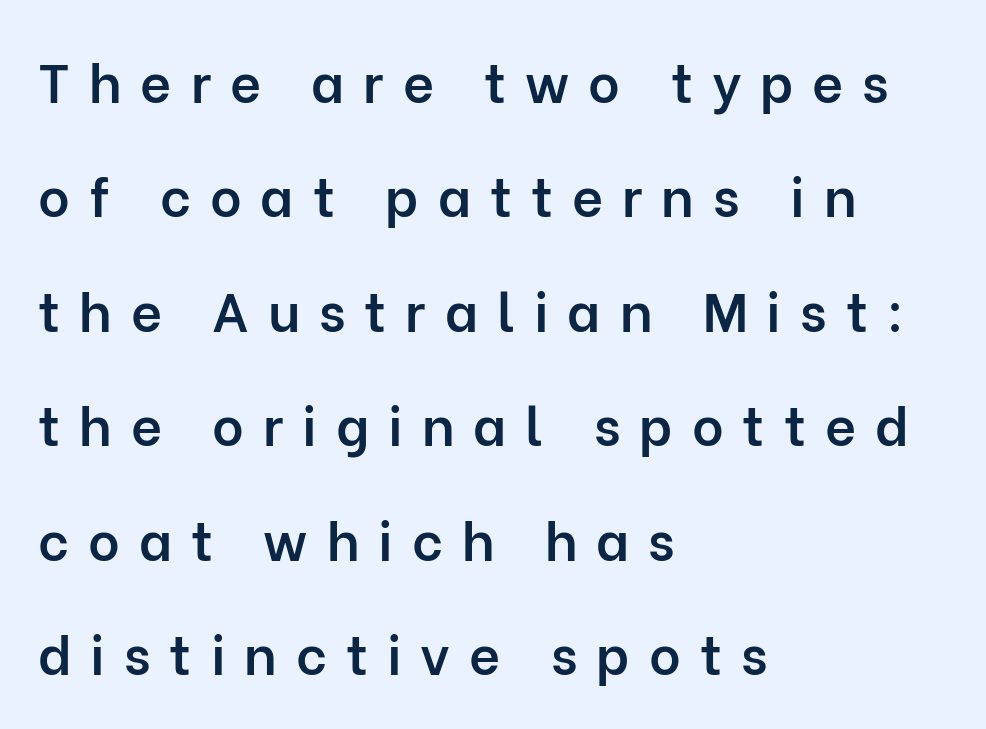
Q: Is the text bold? A: Semi-bold.
Q: Is the text italic (slanted)? A: No, it is upright.
Q: Is the typeface a serif or a sans-serif typeface? A: Sans-serif.
Q: Is the text underlined? A: No.
Q: How is the paragraph aligned? A: Left-aligned.
Q: Is the spacing between letters normal or unusually wide? A: Unusually wide.
Q: Is the spacing between lines tight, normal or loose? A: Loose.
Q: Width (condensed, normal, or wide)? A: Normal.
Q: Stroke contrast? A: Low.
Q: x-height? A: Medium.
Q: Monospaced? A: No.
